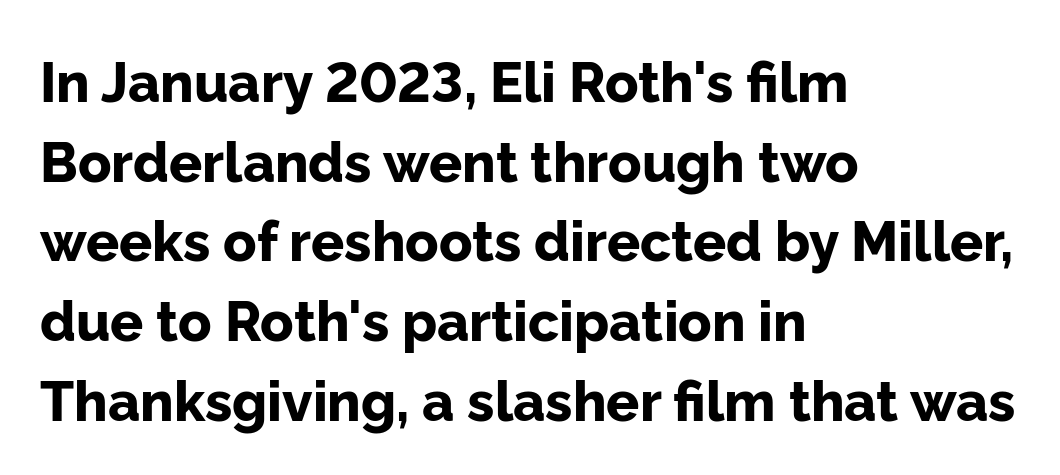
The characters look thick and weighty, a clear bold. Each letter keeps its own natural width here, so spacing adapts to shape. Style check: upright. Left-aligned paragraph, ragged on the right.
